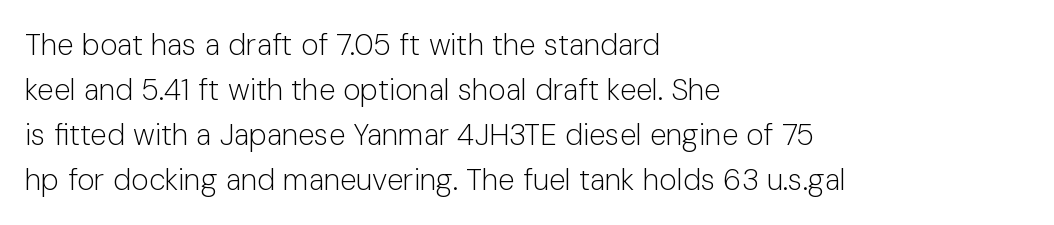
The image shows 30 px light sans-serif type, upright; set left-aligned, normal line spacing (1.5x), normal letter spacing, not underlined; low stroke contrast and a medium x-height.
